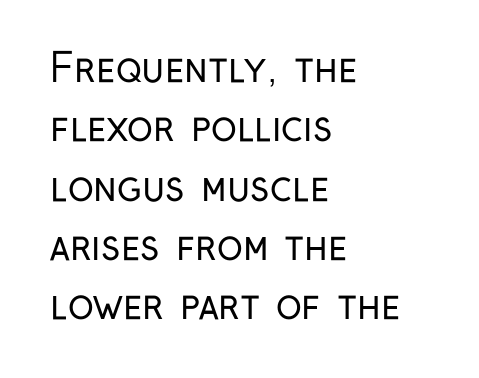
{"serif": "no", "italic": "no", "bold": "no", "weight": "regular", "width": "condensed", "stroke_contrast": "low", "x_height": "medium", "monospaced": "no", "underline": "no", "align": "left", "line_spacing": "normal", "line_spacing_ratio": 1.52, "letter_spacing": "normal", "letter_spacing_em": 0.0, "glyph_px": 39}
